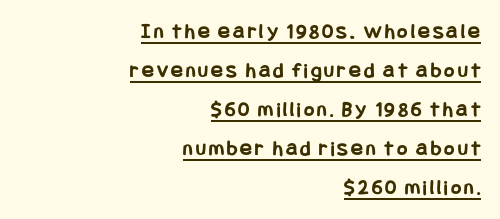
{"italic": "no", "bold": "yes", "underline": "yes", "align": "right", "line_spacing_ratio": 1.77, "glyph_px": 22}
